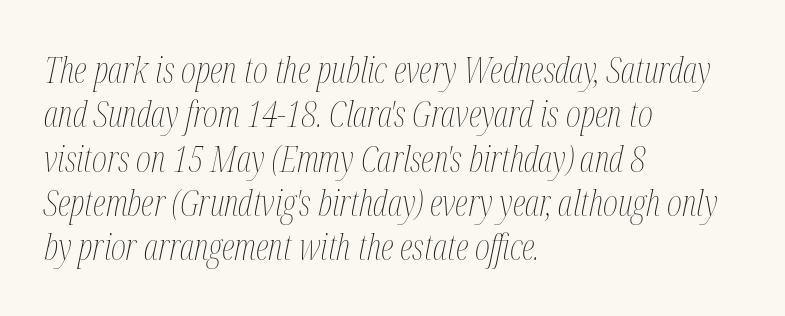
Q: Is the text bold? A: No.
Q: Is the text italic (slanted)? A: Yes, it leans right by about 12 degrees.
Q: Is the text underlined? A: No.
Q: How is the paragraph aligned? A: Left-aligned.
Q: Is the spacing between letters normal or unusually wide? A: Normal.
Q: Width (condensed, normal, or wide)? A: Condensed.
Q: Stroke contrast? A: Medium.
Q: x-height? A: Medium.
Q: Monospaced? A: No.
